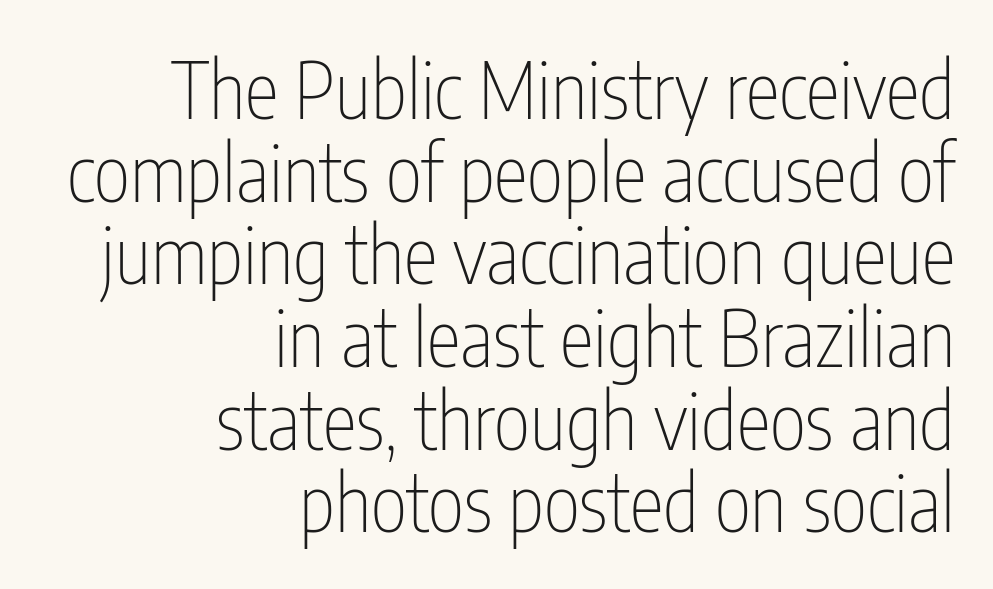
Every stem runs plumb, perpendicular to the baseline. The designer went with a sans here, leaving each stem footless. The passage shown is not underscored anywhere. Standard letterfit; no display-style spreading of the glyphs.
